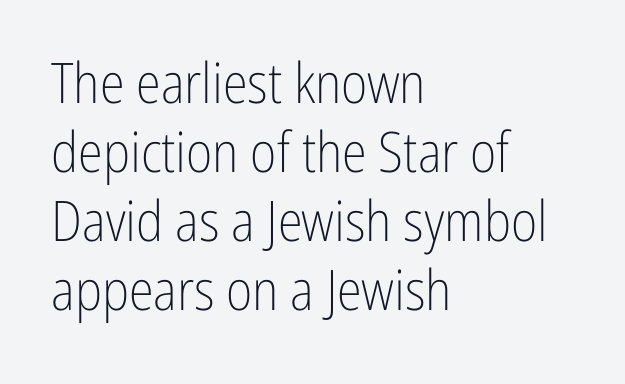
Q: Is the text bold? A: No.
Q: Is the text italic (slanted)? A: No, it is upright.
Q: Is the typeface a serif or a sans-serif typeface? A: Sans-serif.
Q: Is the text underlined? A: No.
Q: How is the paragraph aligned? A: Left-aligned.
Q: Is the spacing between letters normal or unusually wide? A: Normal.
Q: Width (condensed, normal, or wide)? A: Condensed.
Q: Stroke contrast? A: Low.
Q: x-height? A: Medium.
Q: Monospaced? A: No.
